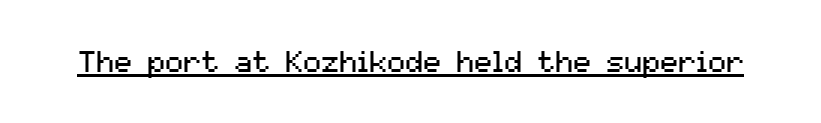
The image shows 30 px regular-weight sans-serif type, upright; set normal letter spacing, underlined; medium stroke contrast and a medium x-height.
